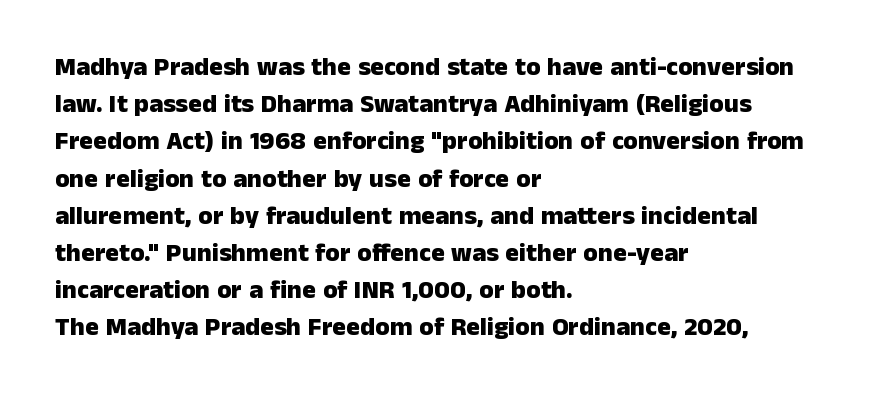
Notice how descenders clear the ascenders below comfortably — that's standard leading. Compared with an ordinary text face, these strokes are far heavier — a full bold. Compared with typical body copy, the letter spacing here is the same. Italic: no, the glyphs are upright roman. The rag falls on the right side of this text block. Descenders hang freely into open space.
